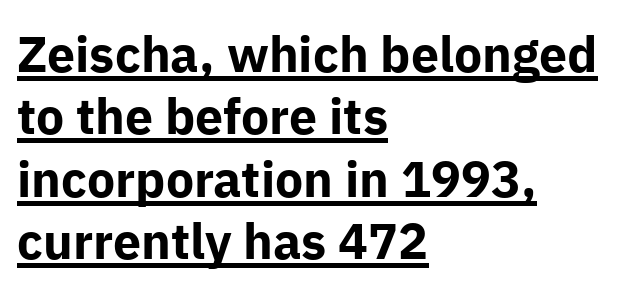
Q: Is the text bold? A: Yes.
Q: Is the text italic (slanted)? A: No, it is upright.
Q: Is the typeface a serif or a sans-serif typeface? A: Sans-serif.
Q: Is the text underlined? A: Yes.
Q: How is the paragraph aligned? A: Left-aligned.
Q: Is the spacing between letters normal or unusually wide? A: Normal.
Q: Is the spacing between lines tight, normal or loose? A: Normal.
Q: Width (condensed, normal, or wide)? A: Normal.
Q: Stroke contrast? A: Low.
Q: x-height? A: Medium.
Q: Monospaced? A: No.
